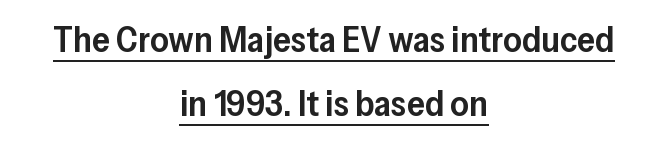
{"serif": "no", "italic": "no", "bold": "semi", "weight": "semibold", "width": "normal", "stroke_contrast": "low", "x_height": "medium", "monospaced": "no", "underline": "yes", "align": "center", "line_spacing_ratio": 1.79, "letter_spacing": "normal", "letter_spacing_em": 0.0, "glyph_px": 36}
